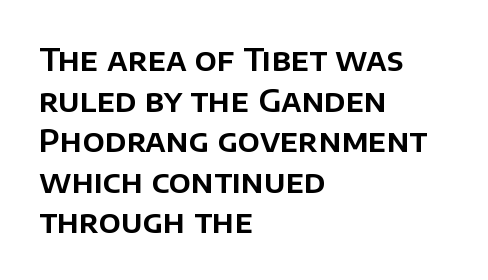
Q: Is the text italic (slanted)? A: No, it is upright.
Q: Is the typeface a serif or a sans-serif typeface? A: Sans-serif.
Q: Is the text underlined? A: No.
Q: How is the paragraph aligned? A: Left-aligned.
Q: Is the spacing between letters normal or unusually wide? A: Normal.
Q: Is the spacing between lines tight, normal or loose? A: Normal.
Q: Width (condensed, normal, or wide)? A: Normal.
Q: Stroke contrast? A: Low.
Q: x-height? A: Large.
Q: Monospaced? A: No.
